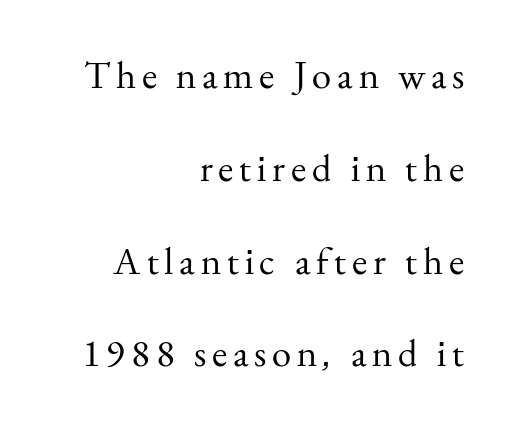
{"serif": "yes", "italic": "no", "bold": "no", "weight": "regular", "width": "normal", "stroke_contrast": "medium", "x_height": "small", "monospaced": "no", "underline": "no", "align": "right", "line_spacing": "loose", "line_spacing_ratio": 2.38, "glyph_px": 39}
